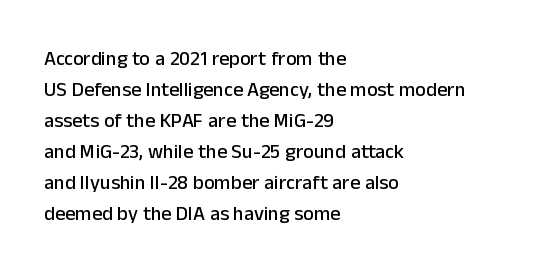
Layout note: lines flush left. Designer's note — italics off, roman on. The baseline area is clear. Reading down the column, the eye jumps a familiar distance to each next line. Default kerning and tracking; the words read as compact shapes.
